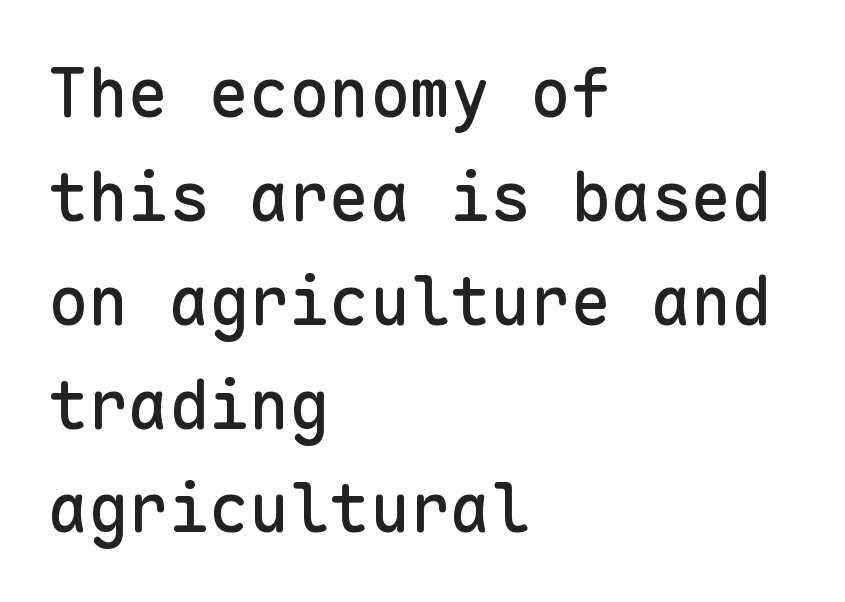
Q: Is the text italic (slanted)? A: No, it is upright.
Q: Is the typeface a serif or a sans-serif typeface? A: Sans-serif.
Q: Is the text underlined? A: No.
Q: How is the paragraph aligned? A: Left-aligned.
Q: Is the spacing between letters normal or unusually wide? A: Normal.
Q: Is the spacing between lines tight, normal or loose? A: Normal.
Q: Width (condensed, normal, or wide)? A: Normal.
Q: Stroke contrast? A: Low.
Q: x-height? A: Medium.
Q: Monospaced? A: Yes.
